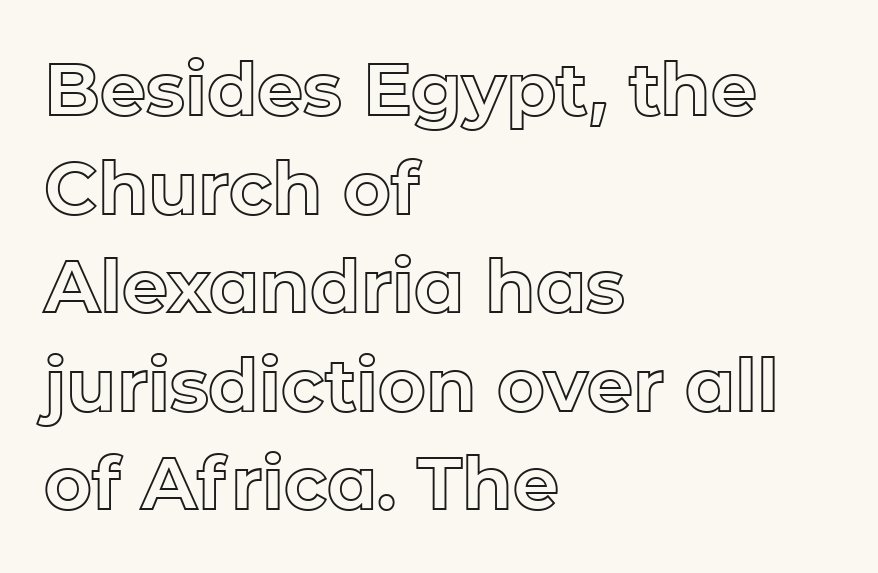
The image shows 73 px text type, upright; set left-aligned, normal line spacing (1.35x), normal letter spacing, not underlined; a medium x-height.
